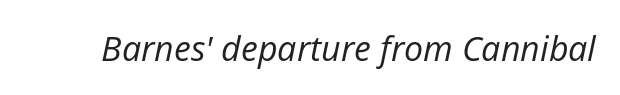
Q: Is the text bold? A: No.
Q: Is the text italic (slanted)? A: Yes, it leans right by about 12 degrees.
Q: Is the text underlined? A: No.
Q: Is the spacing between letters normal or unusually wide? A: Normal.
Q: Width (condensed, normal, or wide)? A: Normal.
Q: Stroke contrast? A: Low.
Q: x-height? A: Medium.
Q: Monospaced? A: No.
